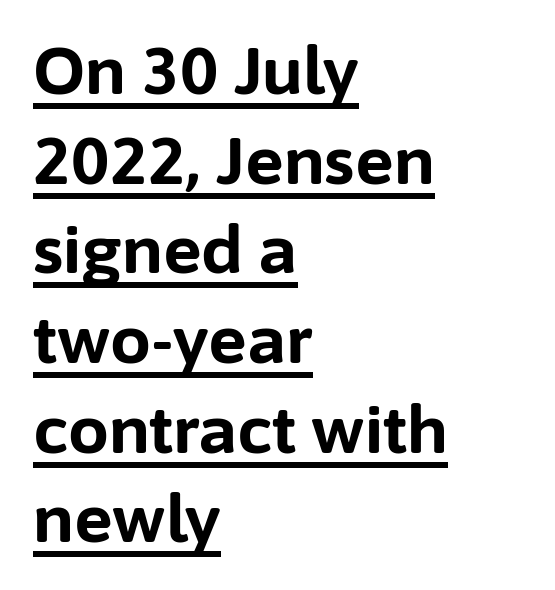
Q: Is the text bold? A: Yes.
Q: Is the text italic (slanted)? A: No, it is upright.
Q: Is the typeface a serif or a sans-serif typeface? A: Sans-serif.
Q: Is the text underlined? A: Yes.
Q: How is the paragraph aligned? A: Left-aligned.
Q: Is the spacing between letters normal or unusually wide? A: Normal.
Q: Is the spacing between lines tight, normal or loose? A: Normal.
Q: Width (condensed, normal, or wide)? A: Normal.
Q: Stroke contrast? A: Low.
Q: x-height? A: Medium.
Q: Monospaced? A: No.
